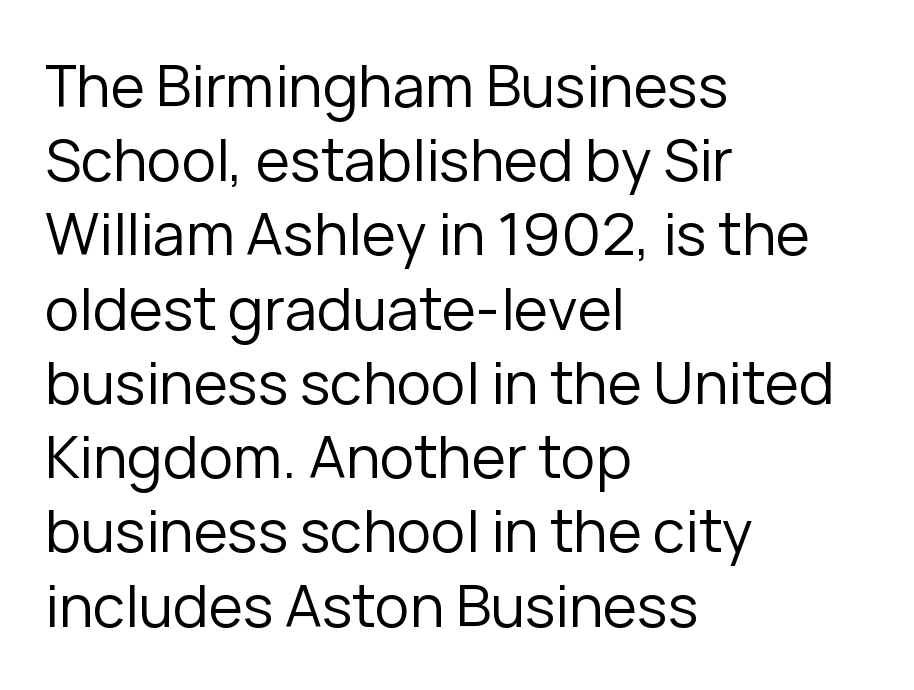
{"serif": "no", "italic": "no", "bold": "no", "weight": "regular", "width": "normal", "stroke_contrast": "low", "x_height": "medium", "monospaced": "no", "underline": "no", "align": "left", "line_spacing": "normal", "line_spacing_ratio": 1.28, "letter_spacing": "normal", "letter_spacing_em": 0.0, "glyph_px": 58}
